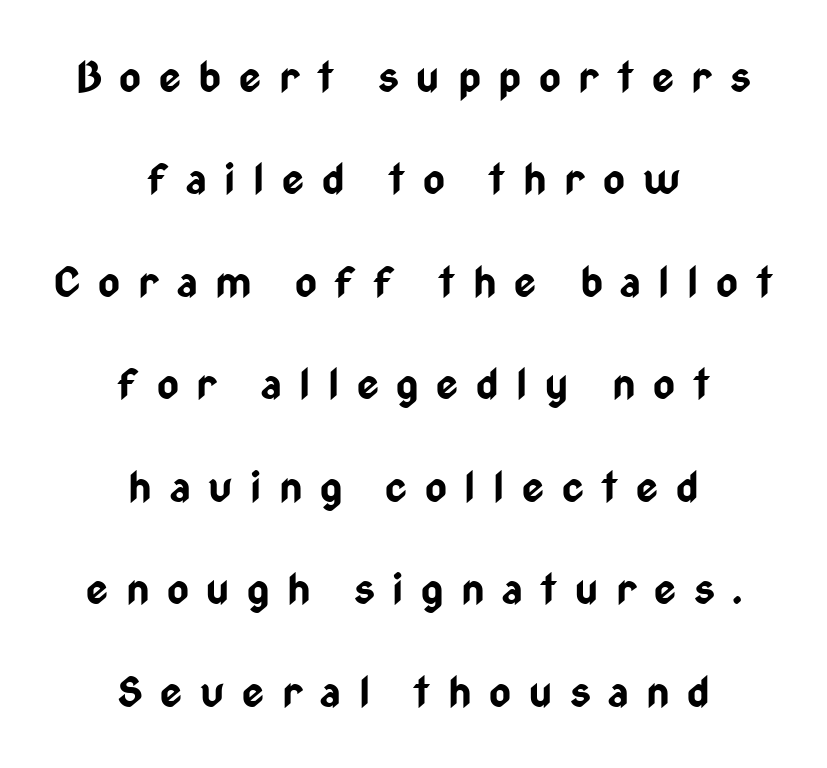
{"serif": "no", "italic": "no", "bold": "yes", "weight": "bold", "width": "condensed", "stroke_contrast": "low", "x_height": "medium", "monospaced": "no", "underline": "no", "align": "center", "line_spacing": "loose", "line_spacing_ratio": 2.44, "letter_spacing": "wide", "letter_spacing_em": 0.42, "glyph_px": 42}
